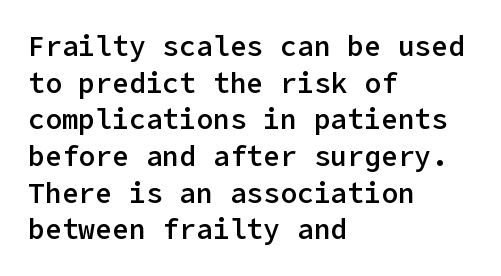
The image shows 28 px semibold sans-serif type, upright; set left-aligned, normal line spacing (1.31x), normal letter spacing, not underlined; low stroke contrast and a medium x-height.
